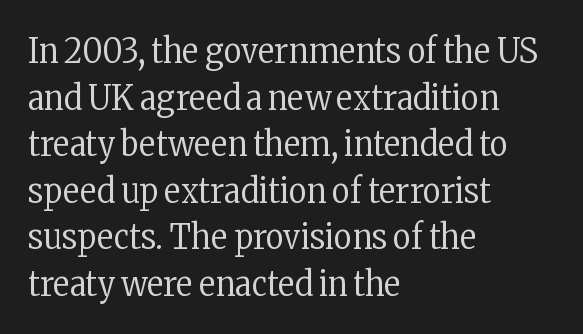
Q: Is the text bold? A: No.
Q: Is the text italic (slanted)? A: No, it is upright.
Q: Is the typeface a serif or a sans-serif typeface? A: Serif.
Q: Is the text underlined? A: No.
Q: How is the paragraph aligned? A: Left-aligned.
Q: Is the spacing between letters normal or unusually wide? A: Normal.
Q: Is the spacing between lines tight, normal or loose? A: Normal.
Q: Width (condensed, normal, or wide)? A: Condensed.
Q: Stroke contrast? A: Low.
Q: x-height? A: Medium.
Q: Monospaced? A: No.
